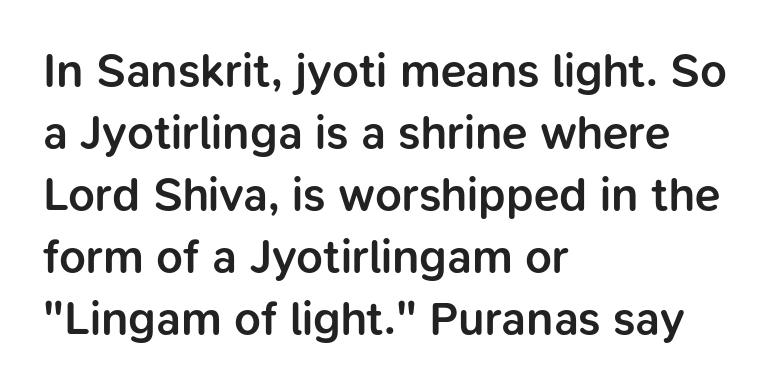
Q: Is the text bold? A: Semi-bold.
Q: Is the text italic (slanted)? A: No, it is upright.
Q: Is the typeface a serif or a sans-serif typeface? A: Sans-serif.
Q: Is the text underlined? A: No.
Q: How is the paragraph aligned? A: Left-aligned.
Q: Is the spacing between letters normal or unusually wide? A: Normal.
Q: Is the spacing between lines tight, normal or loose? A: Normal.
Q: Width (condensed, normal, or wide)? A: Normal.
Q: Stroke contrast? A: Low.
Q: x-height? A: Medium.
Q: Monospaced? A: No.
